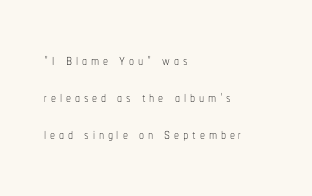
Q: Is the text bold? A: No.
Q: Is the text italic (slanted)? A: No, it is upright.
Q: Is the text underlined? A: No.
Q: How is the paragraph aligned? A: Left-aligned.
